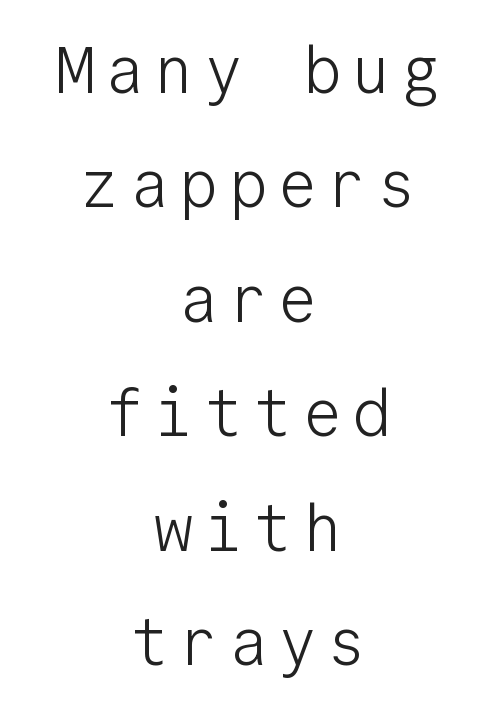
The image shows 65 px light sans-serif type, upright, monospaced; set centered, line spacing 1.76x, not underlined; low stroke contrast and a medium x-height.
